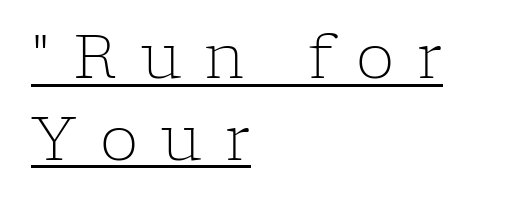
Here the designer chose a conventional face with non-uniform glyph widths. Quick note: interline space is typical. Caption: expanded tracking, letters set apart. Is the stroke heavy? The answer is a plain regular-or-lighter. Beneath each row of characters lies a ruled line.
